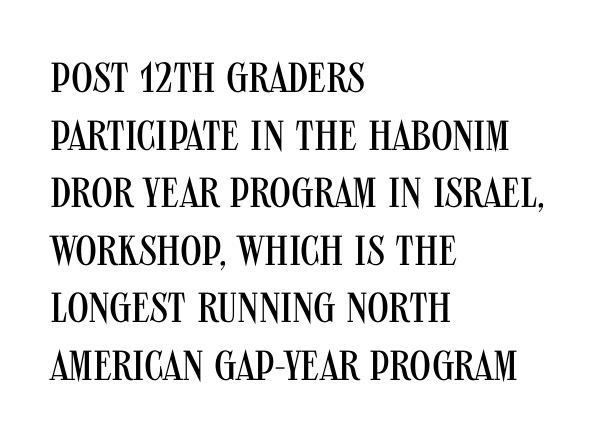
The typeface chosen for these lines omits serifs. Is the block centered? No — it sits flush against the left margin. This block has exactly the height ordinary leading produces. Descenders hang freely into open space.
